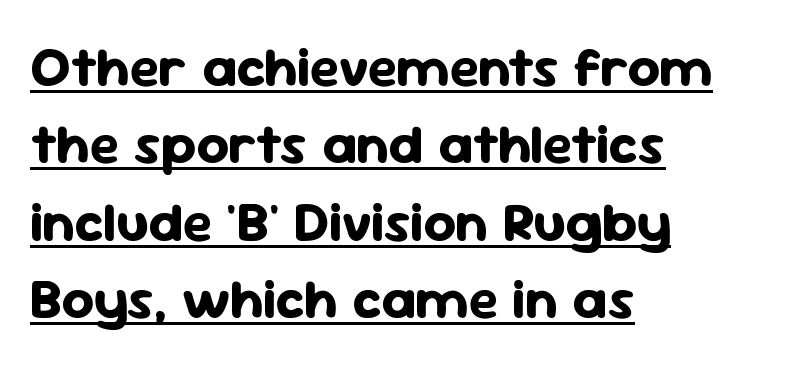
The rendering keeps characters at their native spacing. Examine the stroke ends and you'll find no serifs. Typographic density is high because the face is bold. Looks like someone drew a line under every word here.
